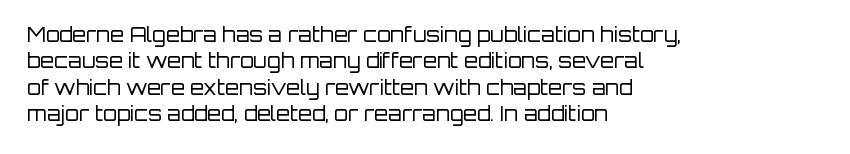
Characters remain perfectly vertical along every line. Rows of type keep a routine distance in the vertical direction. The face looks like a standard text weight, possibly lighter. Letter spacing: default. Each row of text sits above clean, open space.
